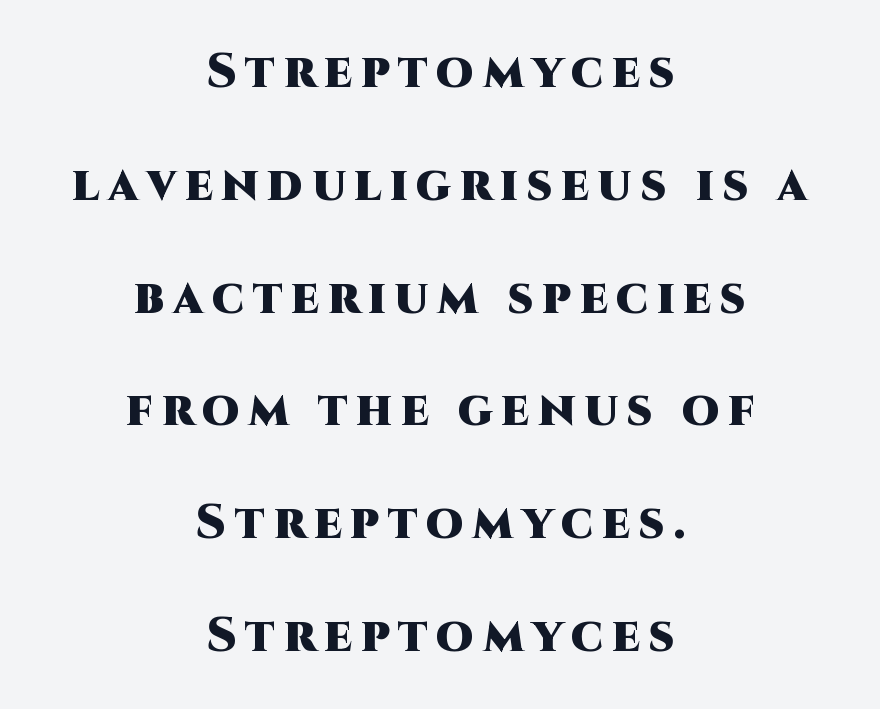
Q: Is the text bold? A: Yes.
Q: Is the text italic (slanted)? A: No, it is upright.
Q: Is the typeface a serif or a sans-serif typeface? A: Sans-serif.
Q: Is the text underlined? A: No.
Q: How is the paragraph aligned? A: Centered.
Q: Is the spacing between lines tight, normal or loose? A: Loose.
Q: Width (condensed, normal, or wide)? A: Normal.
Q: Stroke contrast? A: High.
Q: x-height? A: Large.
Q: Monospaced? A: No.
